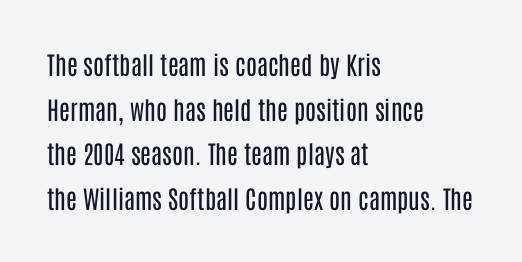
The image shows 25 px text type, upright; set left-aligned, line spacing 1.79x, normal letter spacing, not underlined.
